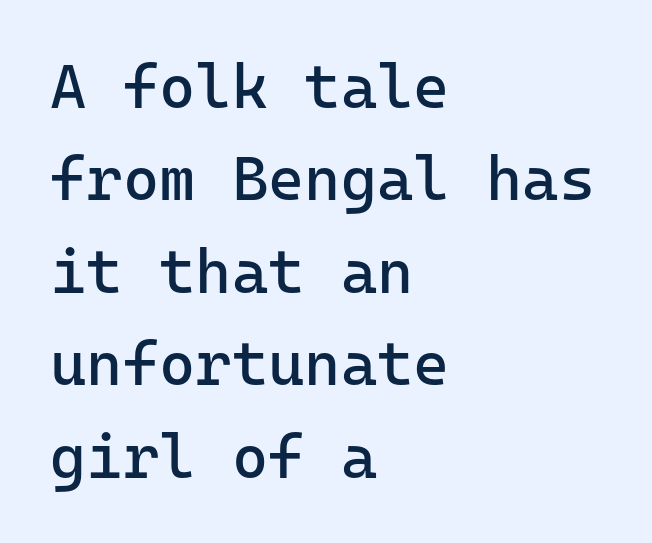
Q: Is the text bold? A: No.
Q: Is the text italic (slanted)? A: No, it is upright.
Q: Is the typeface a serif or a sans-serif typeface? A: Sans-serif.
Q: Is the text underlined? A: No.
Q: How is the paragraph aligned? A: Left-aligned.
Q: Is the spacing between letters normal or unusually wide? A: Normal.
Q: Is the spacing between lines tight, normal or loose? A: Normal.
Q: Width (condensed, normal, or wide)? A: Normal.
Q: Stroke contrast? A: Low.
Q: x-height? A: Medium.
Q: Monospaced? A: Yes.
